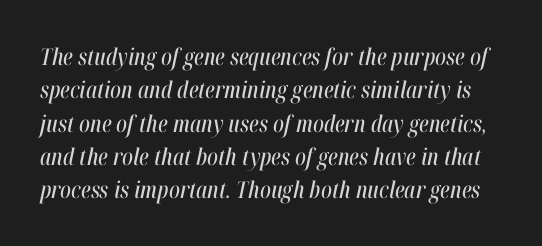
{"italic": "yes", "lean": "right", "slant_degrees": 12, "underline": "no", "line_spacing": "normal", "line_spacing_ratio": 1.45, "letter_spacing": "normal", "letter_spacing_em": 0.0, "glyph_px": 23}
